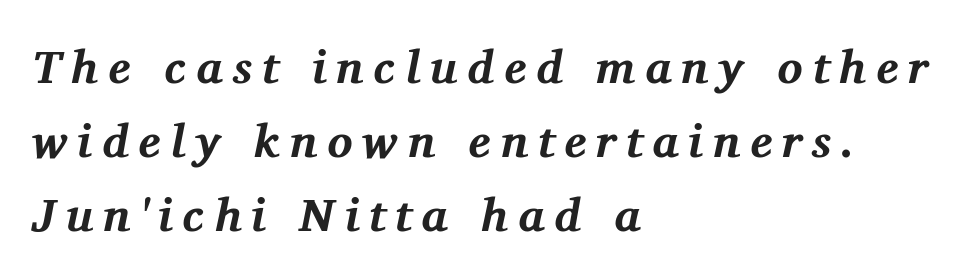
The image shows 47 px bold serif type, italic (leaning right); set left-aligned, normal line spacing (1.57x), unusually wide letter spacing (+0.21 em), not underlined; medium stroke contrast and a medium x-height.
